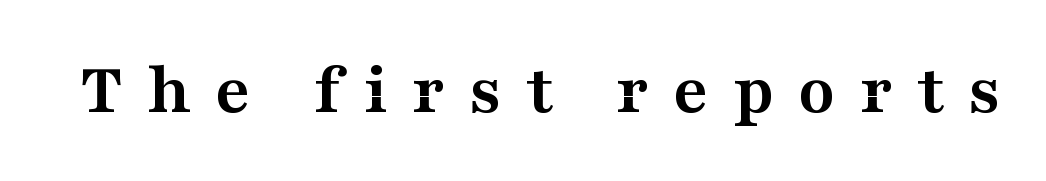
Ordinary non-slanted type is in use. The face used here is rendered with a markedly widened letterfit. The glyphs have the mass of a bold cut. You can tell from the footed stems that serif type was used. These lines are rendered in a variable-pitch font. The foot of each line stays bare and open.
